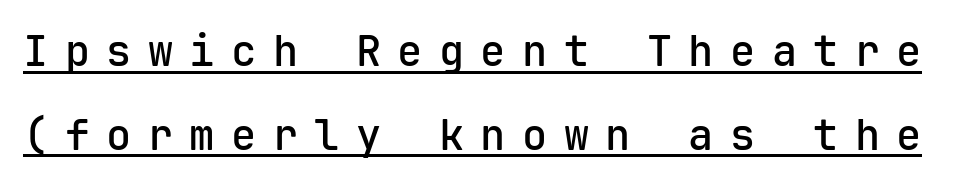
{"serif": "no", "italic": "no", "bold": "semi", "weight": "semibold", "width": "normal", "stroke_contrast": "low", "x_height": "medium", "monospaced": "yes", "underline": "yes", "line_spacing": "loose", "line_spacing_ratio": 1.99, "letter_spacing": "wide", "letter_spacing_em": 0.39, "glyph_px": 42}
